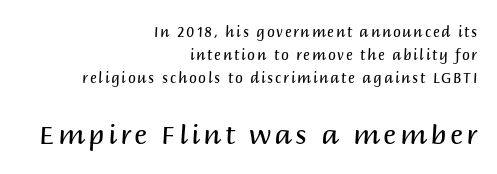
The image shows 27 px text type; set right-aligned, normal line spacing (1.66x), not underlined; the second (bottom) block is 1.93x larger.
